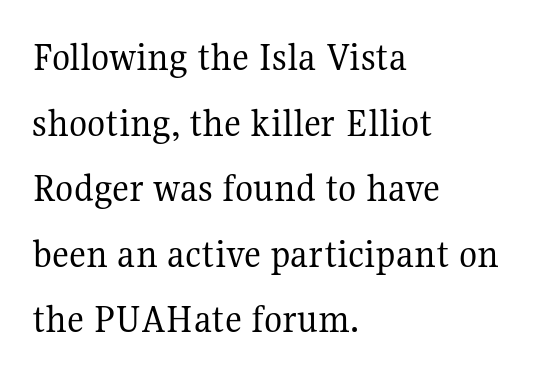
{"serif": "yes", "italic": "no", "bold": "no", "weight": "regular", "width": "normal", "stroke_contrast": "medium", "x_height": "medium", "monospaced": "no", "underline": "no", "align": "left", "line_spacing": "normal", "line_spacing_ratio": 1.56, "letter_spacing": "normal", "letter_spacing_em": 0.0, "glyph_px": 42}
